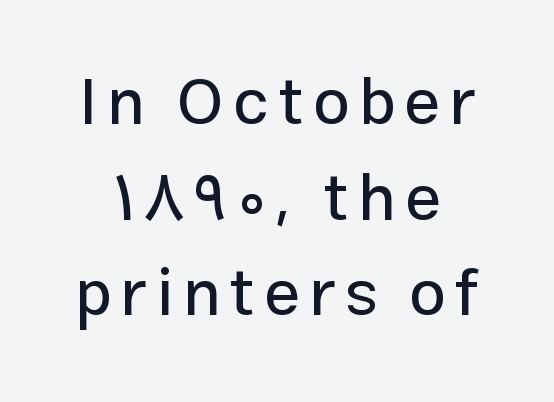
{"serif": "no", "italic": "no", "width": "normal", "stroke_contrast": "low", "x_height": "medium", "monospaced": "no", "underline": "no", "line_spacing": "normal", "line_spacing_ratio": 1.47, "glyph_px": 65}
